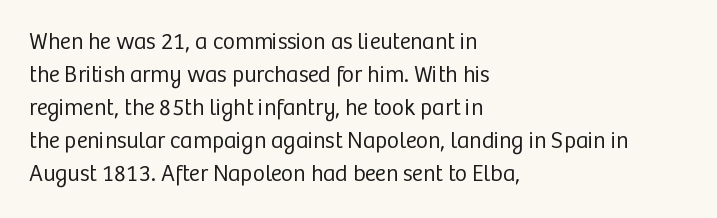
Q: Is the text bold? A: No.
Q: Is the text italic (slanted)? A: No, it is upright.
Q: Is the text underlined? A: No.
Q: How is the paragraph aligned? A: Left-aligned.
Q: Is the spacing between letters normal or unusually wide? A: Normal.
Q: Is the spacing between lines tight, normal or loose? A: Normal.
